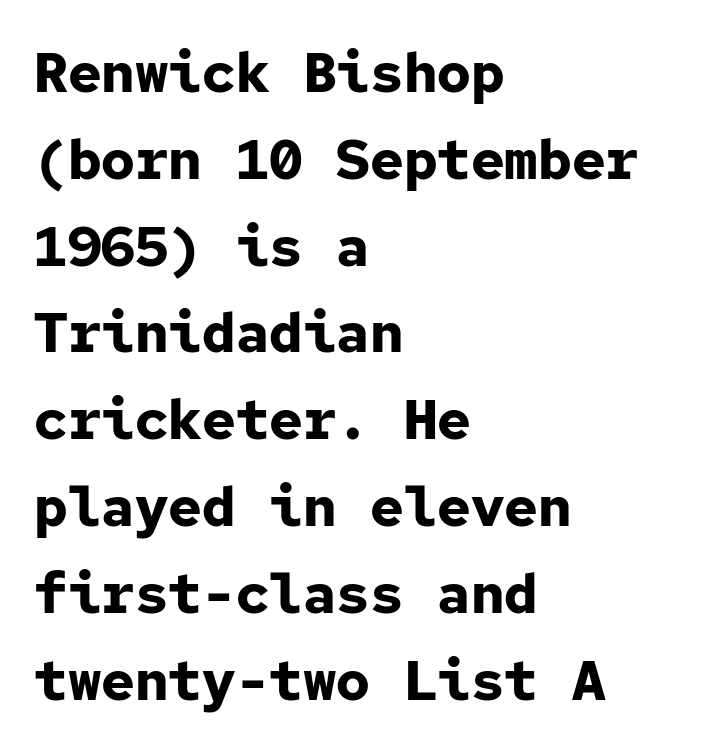
What's the leading like? Ordinary, nothing unusual. Alignment: flush left. This rendering leaves character spacing at its baseline value. Characters remain perfectly vertical along every line. Has an underline been added? It has not.
